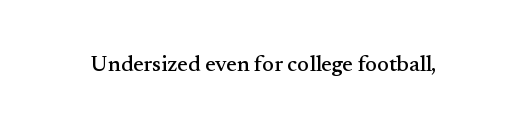
Q: Is the text italic (slanted)? A: No, it is upright.
Q: Is the text underlined? A: No.
Q: Is the spacing between letters normal or unusually wide? A: Normal.
